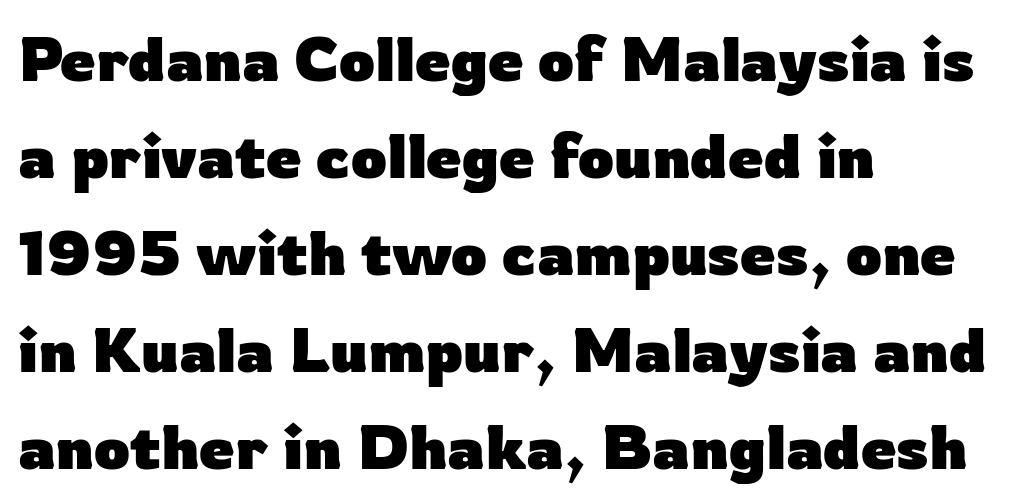
The image shows 63 px heavy sans-serif type, upright; set left-aligned, normal line spacing (1.54x), normal letter spacing, not underlined; low stroke contrast and a medium x-height.
